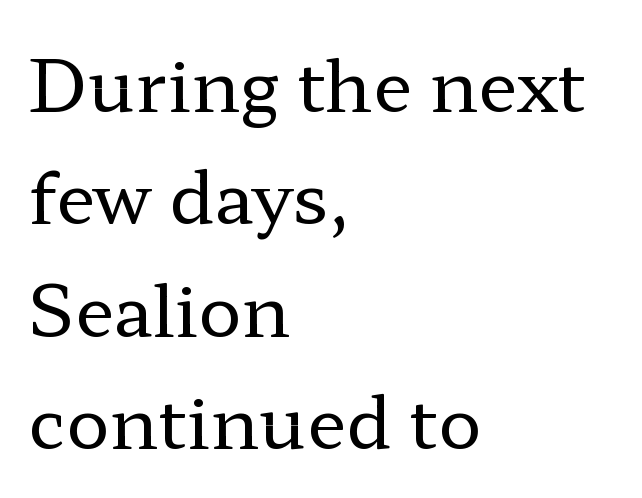
The image shows 72 px regular-weight, wide serif type, upright; set left-aligned, normal line spacing (1.56x), normal letter spacing, not underlined; low stroke contrast and a medium x-height.
